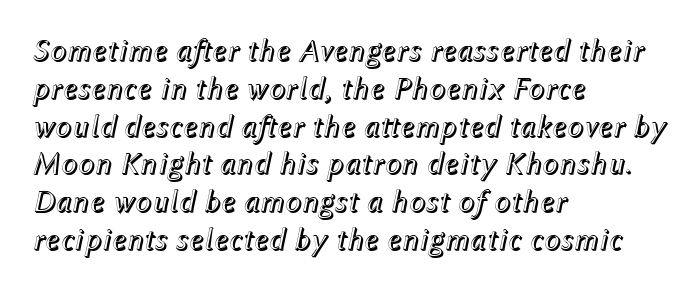
The image shows 31 px text type, italic (leaning right); set left-aligned, line spacing 1.22x, normal letter spacing, not underlined; a medium x-height.
